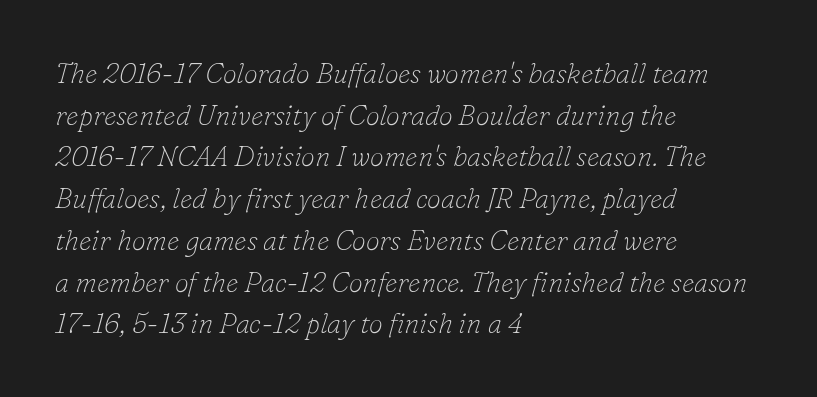
Q: Is the text bold? A: No.
Q: Is the text italic (slanted)? A: Yes, it leans right by about 16 degrees.
Q: Is the typeface a serif or a sans-serif typeface? A: Serif.
Q: Is the text underlined? A: No.
Q: How is the paragraph aligned? A: Left-aligned.
Q: Is the spacing between letters normal or unusually wide? A: Normal.
Q: Is the spacing between lines tight, normal or loose? A: Normal.
Q: Width (condensed, normal, or wide)? A: Normal.
Q: Stroke contrast? A: Low.
Q: x-height? A: Small.
Q: Monospaced? A: No.
